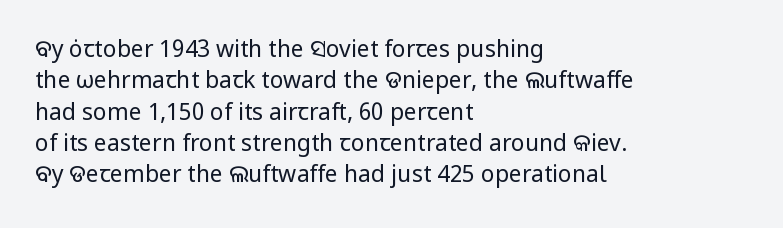
{"italic": "no", "bold": "no", "underline": "no", "align": "left", "line_spacing": "normal", "line_spacing_ratio": 1.36, "letter_spacing": "normal", "letter_spacing_em": 0.0, "glyph_px": 23}
